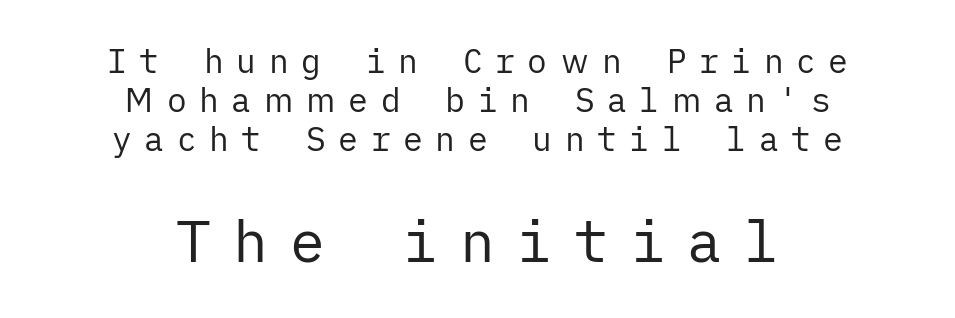
Q: Is the text bold? A: No.
Q: Is the text italic (slanted)? A: No, it is upright.
Q: Is the typeface a serif or a sans-serif typeface? A: Sans-serif.
Q: Is the text underlined? A: No.
Q: How is the paragraph aligned? A: Centered.
Q: Is the spacing between letters normal or unusually wide? A: Unusually wide.
Q: Which block of text is set in a larger size, the first (top) or the second (bottom)? A: The second (bottom) one.
Q: Width (condensed, normal, or wide)? A: Normal.
Q: Stroke contrast? A: Low.
Q: x-height? A: Medium.
